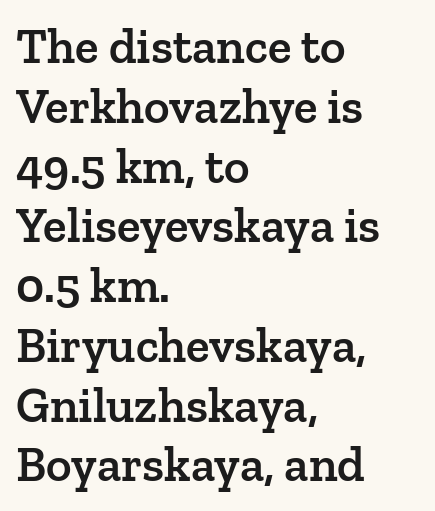
Beneath every word, the page is bare. These lines are rendered in a variable-pitch font. What stands out about the letter spacing? Nothing — it is the standard amount. Strokes here are thickened, but only to semibold level. Every character sits straight up, as roman type does.
